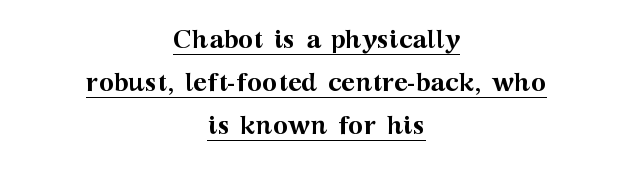
Q: Is the text bold? A: Yes.
Q: Is the text italic (slanted)? A: No, it is upright.
Q: Is the text underlined? A: Yes.
Q: How is the paragraph aligned? A: Centered.
Q: Is the spacing between letters normal or unusually wide? A: Normal.
Q: Is the spacing between lines tight, normal or loose? A: Normal.
